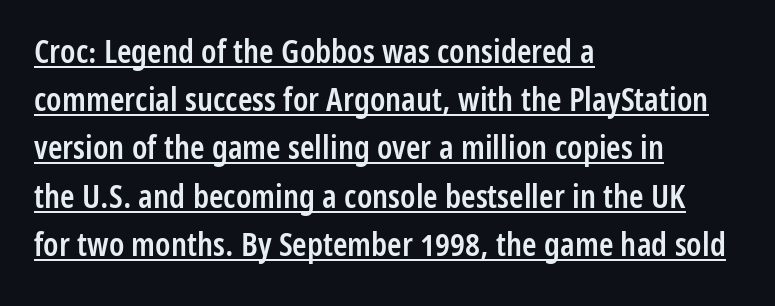
{"serif": "no", "italic": "no", "bold": "semi", "weight": "semibold", "width": "condensed", "stroke_contrast": "low", "x_height": "medium", "monospaced": "no", "underline": "yes", "align": "left", "line_spacing": "normal", "line_spacing_ratio": 1.46, "letter_spacing": "normal", "letter_spacing_em": 0.0, "glyph_px": 33}
